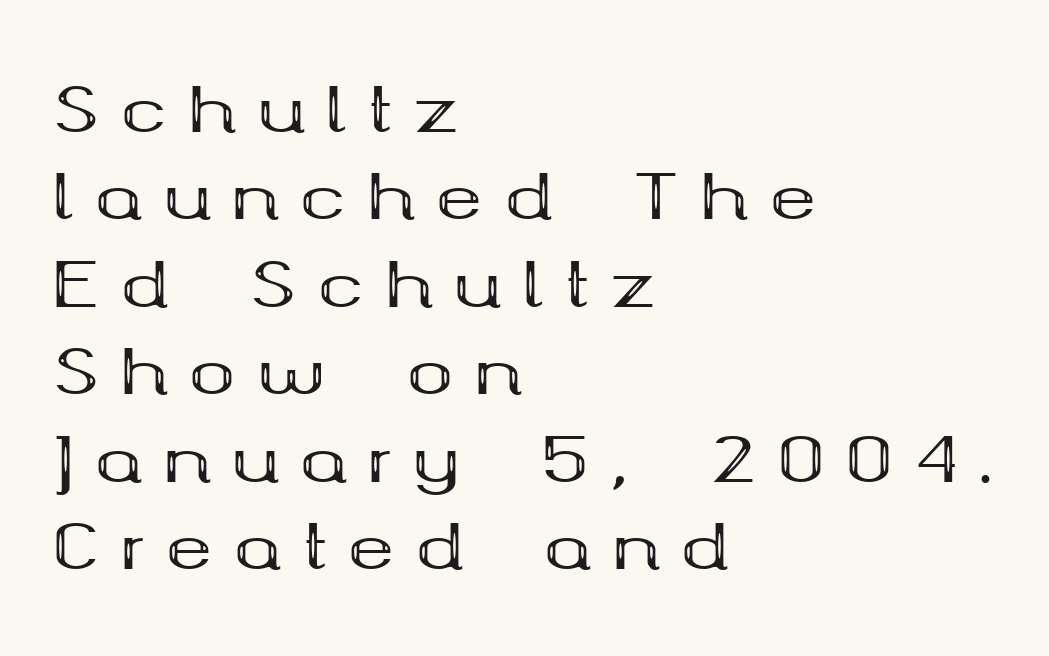
The image shows 62 px bold, wide serif type, upright; set left-aligned, normal line spacing (1.41x), unusually wide letter spacing (+0.35 em), not underlined; medium stroke contrast and a medium x-height.
